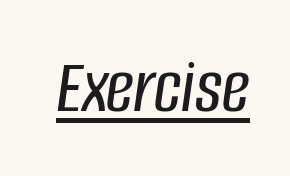
The image shows 77 px condensed type, italic (leaning right); set normal letter spacing, underlined; low stroke contrast and a large x-height.
